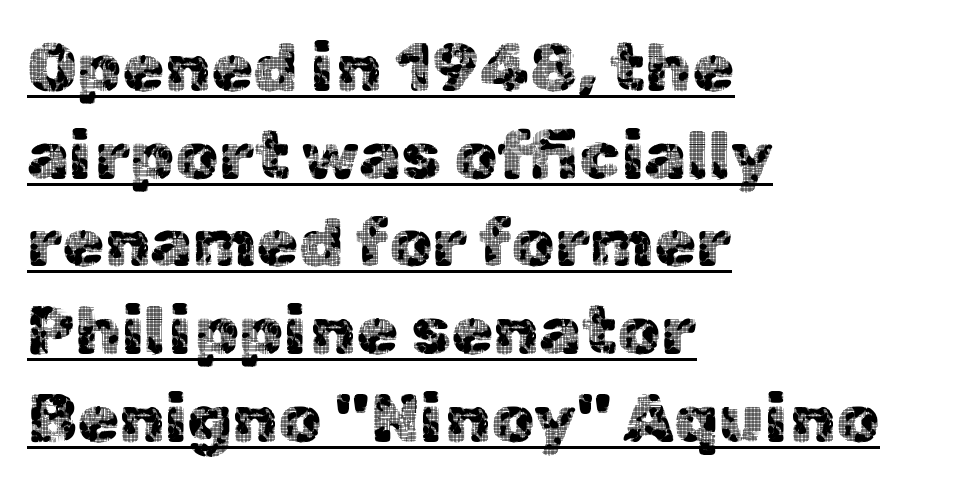
{"serif": "no", "italic": "no", "width": "normal", "x_height": "medium", "monospaced": "no", "underline": "yes", "align": "left", "line_spacing": "normal", "line_spacing_ratio": 1.29, "letter_spacing": "normal", "letter_spacing_em": 0.0, "glyph_px": 68}
